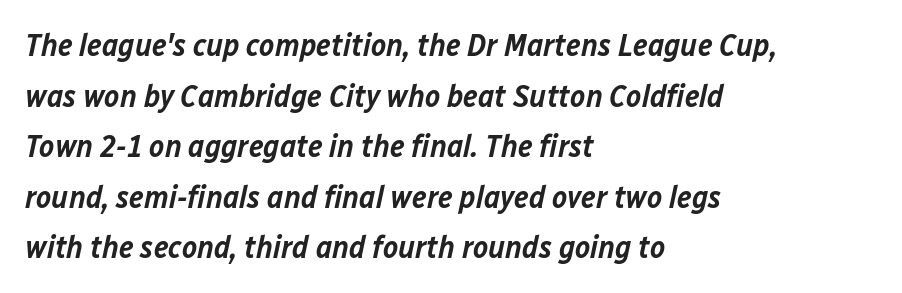
The image shows 32 px semibold type, italic (leaning right); set left-aligned, normal line spacing (1.58x), normal letter spacing, not underlined; low stroke contrast and a medium x-height.
